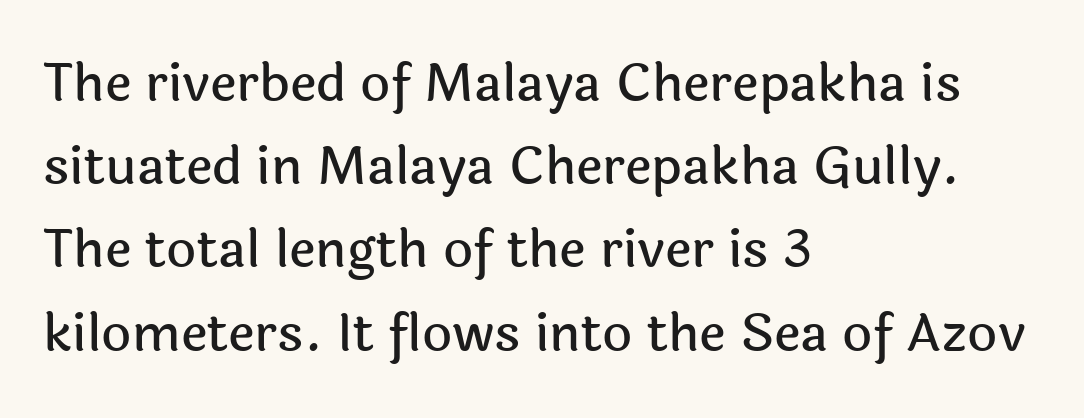
Q: Is the text italic (slanted)? A: No, it is upright.
Q: Is the typeface a serif or a sans-serif typeface? A: Sans-serif.
Q: Is the text underlined? A: No.
Q: How is the paragraph aligned? A: Left-aligned.
Q: Is the spacing between letters normal or unusually wide? A: Normal.
Q: Is the spacing between lines tight, normal or loose? A: Normal.
Q: Width (condensed, normal, or wide)? A: Normal.
Q: x-height? A: Medium.
Q: Monospaced? A: No.
